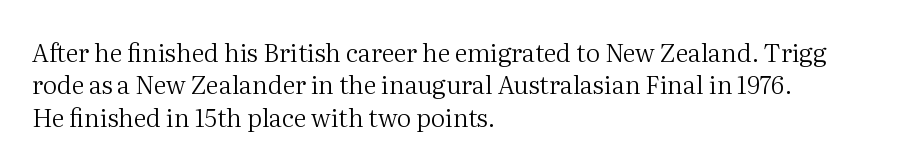
The words here are not underlined. Whoever set this chose a conventional vertical rhythm. Honestly, the letter spacing is just normal — you wouldn't notice it. Tall strokes in this sample are plumb rather than angled. Compared with a centered layout, this one pins lines to the left instead. The weight tops out at a normal text grade.
